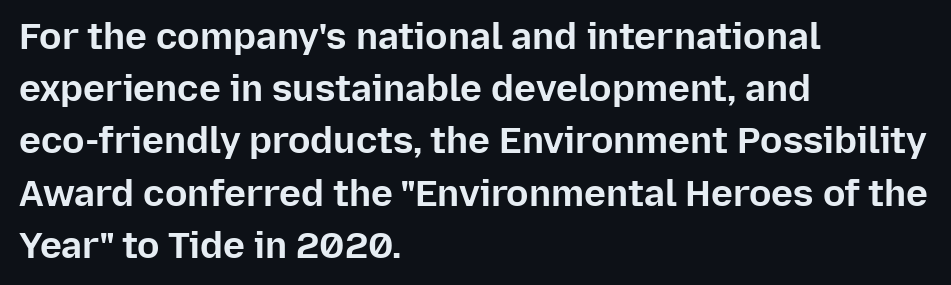
Q: Is the text bold? A: Yes.
Q: Is the text italic (slanted)? A: No, it is upright.
Q: Is the typeface a serif or a sans-serif typeface? A: Sans-serif.
Q: Is the text underlined? A: No.
Q: How is the paragraph aligned? A: Left-aligned.
Q: Is the spacing between letters normal or unusually wide? A: Normal.
Q: Is the spacing between lines tight, normal or loose? A: Normal.
Q: Width (condensed, normal, or wide)? A: Normal.
Q: Stroke contrast? A: Low.
Q: x-height? A: Medium.
Q: Monospaced? A: No.
